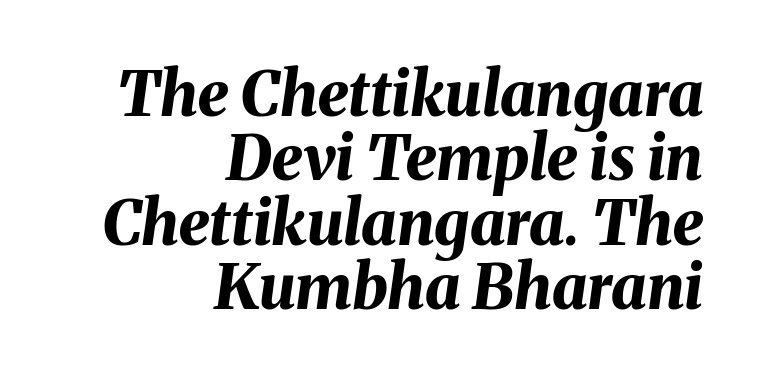
{"italic": "yes", "lean": "right", "slant_degrees": 8, "bold": "yes", "weight": "bold", "width": "normal", "stroke_contrast": "medium", "x_height": "medium", "monospaced": "no", "underline": "no", "align": "right", "line_spacing": "tight", "line_spacing_ratio": 1.04, "letter_spacing": "normal", "letter_spacing_em": 0.0, "glyph_px": 62}
